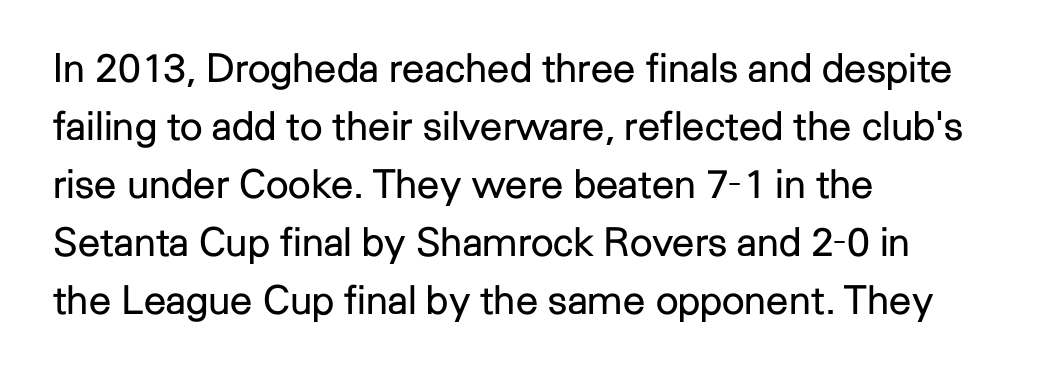
The compositor pushed each line to the left boundary. Character widths vary here, with narrow letters taking less room than wide ones. Designer's note — italics off, roman on. Each letter's strokes conclude bluntly, with no projecting serifs. The characters are drawn with everyday or finer stroke widths.
